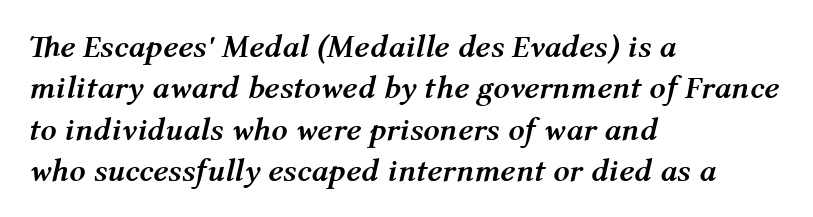
Q: Is the text bold? A: Yes.
Q: Is the text italic (slanted)? A: Yes, it leans right by about 12 degrees.
Q: Is the text underlined? A: No.
Q: How is the paragraph aligned? A: Left-aligned.
Q: Is the spacing between letters normal or unusually wide? A: Normal.
Q: Is the spacing between lines tight, normal or loose? A: Normal.
Q: Width (condensed, normal, or wide)? A: Normal.
Q: Stroke contrast? A: Medium.
Q: x-height? A: Medium.
Q: Monospaced? A: No.
